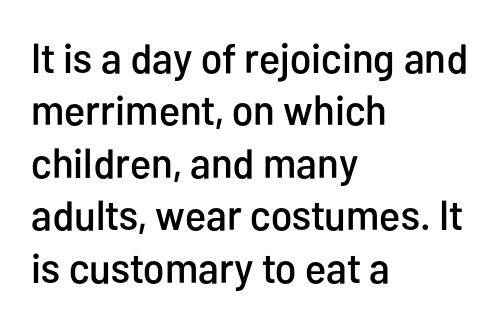
How would I describe the line gaps? Plain and ordinary. The face used here is proportionally spaced, like ordinary book or web type. A typesetter would label this face a sans. Characters follow at the spacing the type designer built in. The type sits square on the baseline with zero lean. In CSS terms this would be text-align: left.
